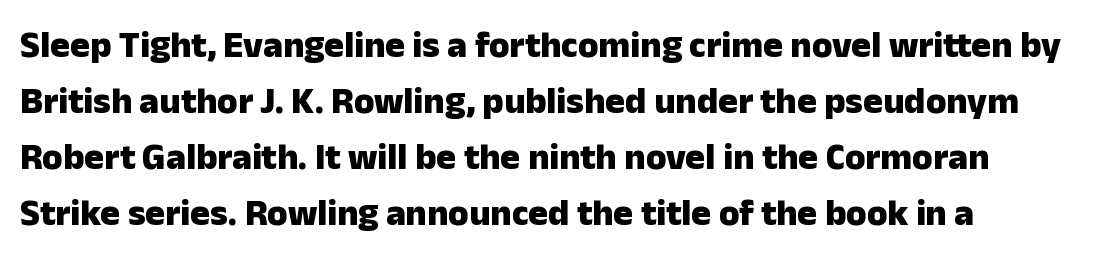
The image shows 37 px heavy sans-serif type, upright; set normal line spacing (1.51x), normal letter spacing, not underlined; low stroke contrast and a medium x-height.
